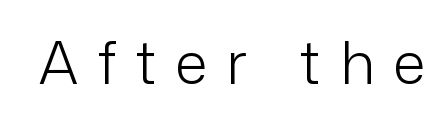
Q: Is the text bold? A: No.
Q: Is the text italic (slanted)? A: No, it is upright.
Q: Is the typeface a serif or a sans-serif typeface? A: Sans-serif.
Q: Is the text underlined? A: No.
Q: Is the spacing between letters normal or unusually wide? A: Unusually wide.
Q: Width (condensed, normal, or wide)? A: Normal.
Q: Stroke contrast? A: Low.
Q: x-height? A: Medium.
Q: Monospaced? A: No.
